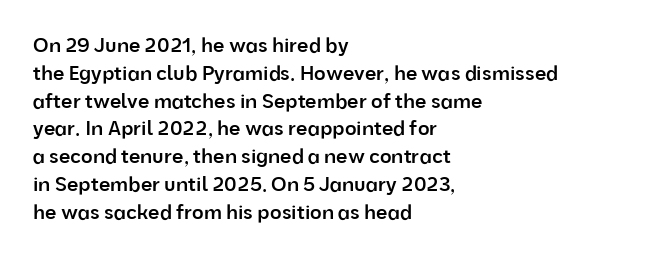
In terms of posture, this sample is upright. A typesetter would call this zero additional tracking. In terms of weight, the rendering is demibold, just under bold. One glance says typical: line gaps are just what's usual. Left-aligned paragraph, ragged on the right.
